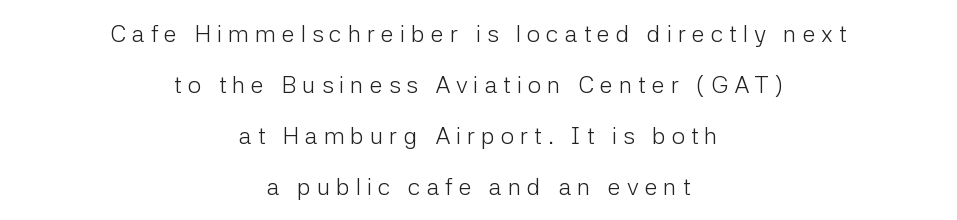
The image shows 24 px text type, upright; set centered, loose line spacing (2.12x), unusually wide letter spacing (+0.24 em), not underlined.
